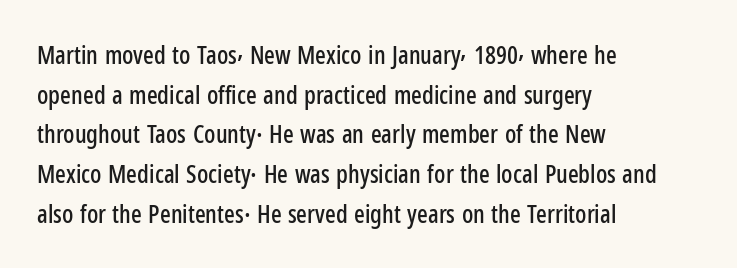
Words appear dense and cohesive because spacing is normal. Italic? Not at all — the glyphs are vertical. Horizontally, the lines are justified to the leading edge only. Leading matches the norm, producing a regular column. Each row of text sits above clean, open space.
